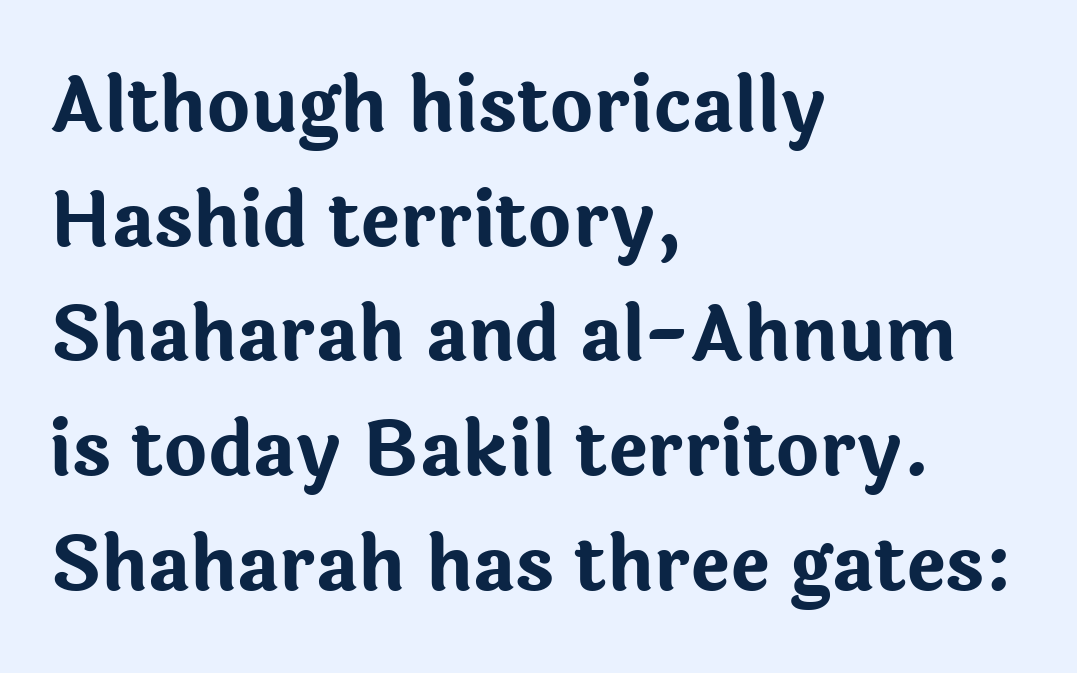
Q: Is the text bold? A: Yes.
Q: Is the text italic (slanted)? A: No, it is upright.
Q: Is the typeface a serif or a sans-serif typeface? A: Sans-serif.
Q: Is the text underlined? A: No.
Q: How is the paragraph aligned? A: Left-aligned.
Q: Is the spacing between letters normal or unusually wide? A: Normal.
Q: Is the spacing between lines tight, normal or loose? A: Normal.
Q: Width (condensed, normal, or wide)? A: Normal.
Q: Stroke contrast? A: Low.
Q: x-height? A: Medium.
Q: Monospaced? A: No.
